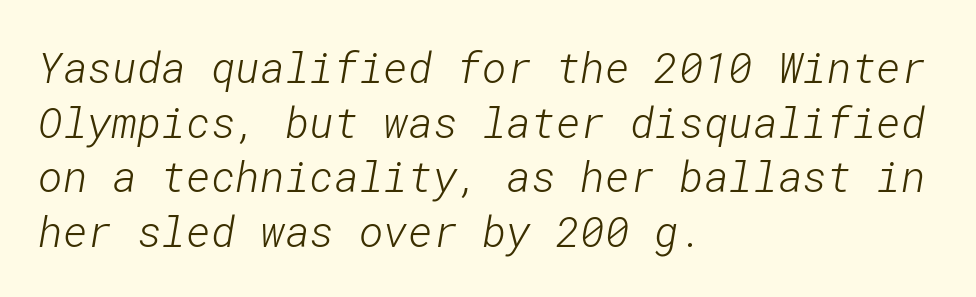
The passage shown has conventional tracking throughout. Horizontally, the lines are justified to the leading edge only. The typeface chosen for these lines omits serifs. The designer left line spacing at the default.
